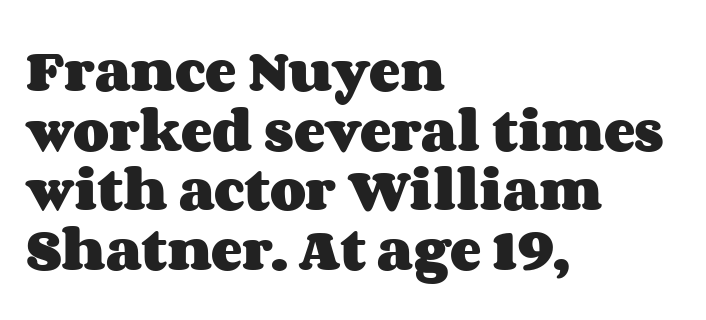
{"italic": "no", "bold": "yes", "weight": "heavy", "width": "wide", "stroke_contrast": "medium", "x_height": "large", "monospaced": "no", "underline": "no", "align": "left", "line_spacing": "normal", "line_spacing_ratio": 1.27, "letter_spacing": "normal", "letter_spacing_em": 0.0, "glyph_px": 47}
